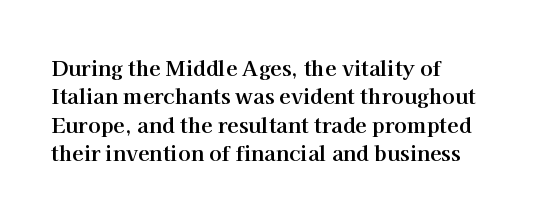
Q: Is the text bold? A: Yes.
Q: Is the text italic (slanted)? A: No, it is upright.
Q: Is the text underlined? A: No.
Q: How is the paragraph aligned? A: Left-aligned.
Q: Is the spacing between letters normal or unusually wide? A: Normal.
Q: Is the spacing between lines tight, normal or loose? A: Normal.
